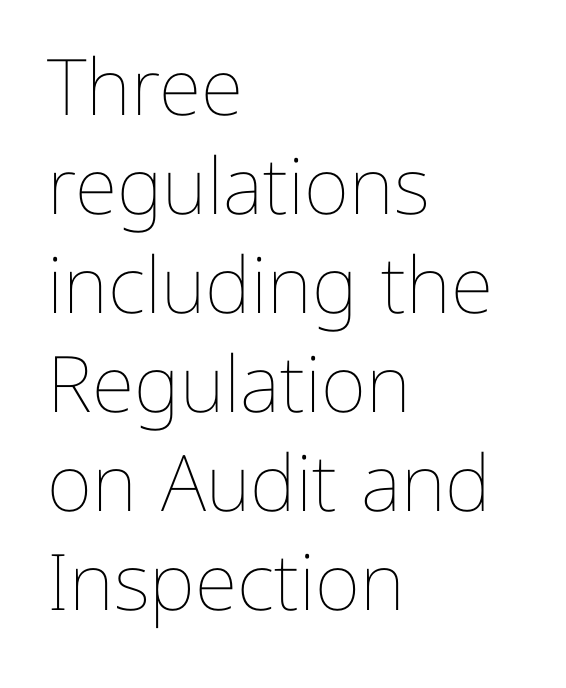
{"italic": "no", "bold": "no", "weight": "thin", "width": "normal", "stroke_contrast": "low", "x_height": "medium", "monospaced": "no", "underline": "no", "align": "left", "line_spacing": "normal", "line_spacing_ratio": 1.27, "letter_spacing": "normal", "letter_spacing_em": 0.0, "glyph_px": 78}
